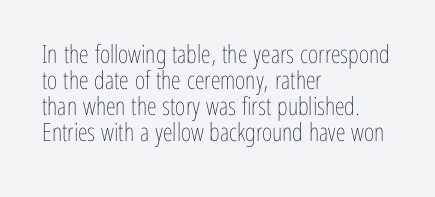
Tightly led — the rows are bunched. This sample uses an upright cut, with every glyph sitting square on the baseline. Alignment: flush left. Nothing heavy about these letters — not bold at all. Words float on clear page, feet unadorned.
